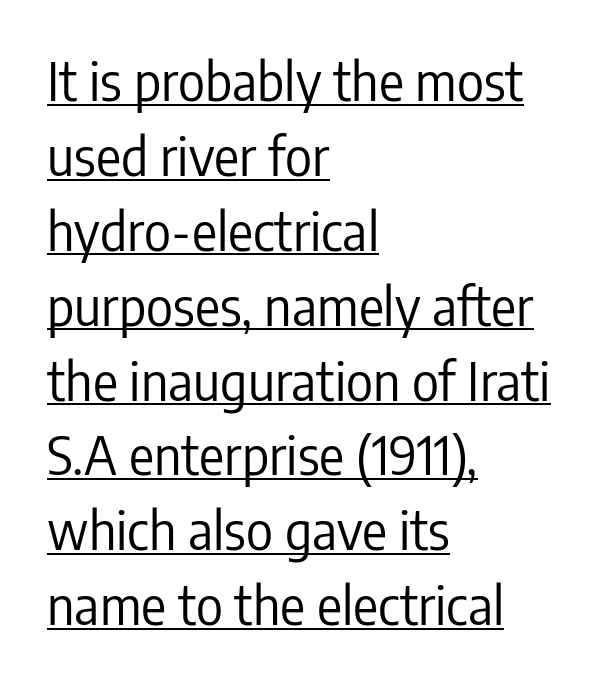
You can see a thin bar hugging the bottom of the glyphs. Layout note: lines flush left. Interline gaps are of average width in this sample. Upright lettering throughout. Think of a printed novel: that variable character pitch is what you see here. Characters follow at the spacing the type designer built in.
